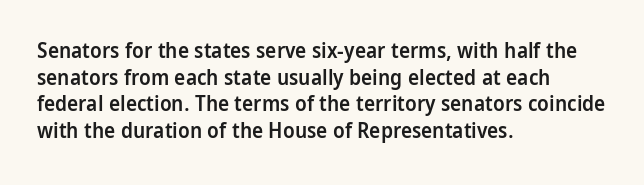
Q: Is the text bold? A: Semi-bold.
Q: Is the text italic (slanted)? A: No, it is upright.
Q: Is the text underlined? A: No.
Q: How is the paragraph aligned? A: Left-aligned.
Q: Is the spacing between letters normal or unusually wide? A: Normal.
Q: Is the spacing between lines tight, normal or loose? A: Normal.
